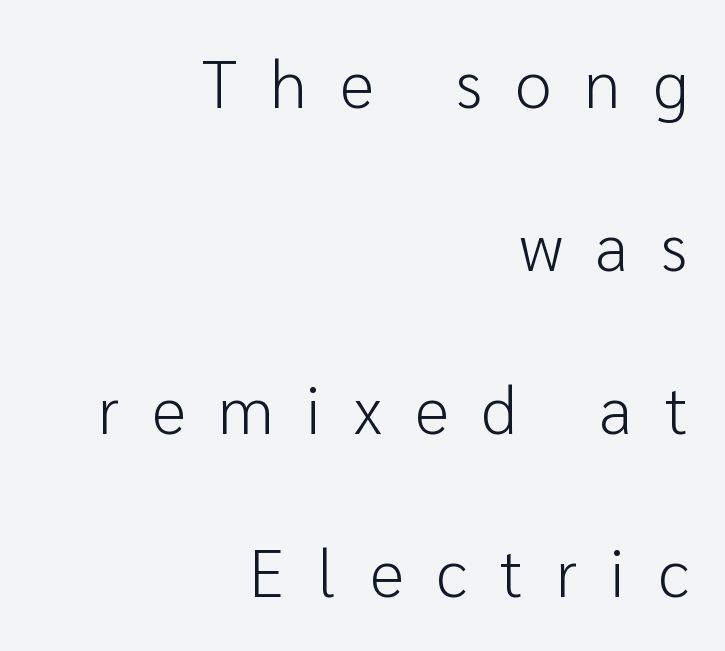
{"serif": "no", "italic": "no", "bold": "no", "weight": "light", "width": "normal", "stroke_contrast": "low", "x_height": "medium", "monospaced": "no", "underline": "no", "align": "right", "line_spacing": "loose", "line_spacing_ratio": 2.47, "letter_spacing": "wide", "letter_spacing_em": 0.5, "glyph_px": 66}
